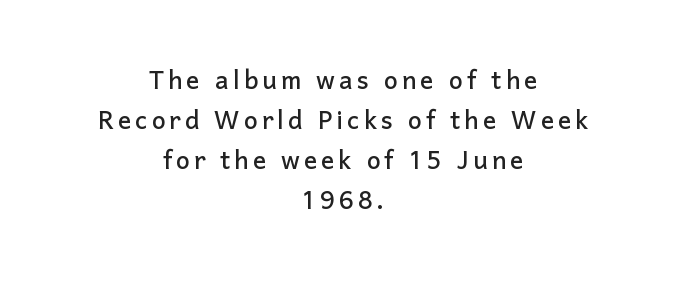
The image shows 33 px sans-serif type, upright; set centered, line spacing 1.21x, not underlined; low stroke contrast and a medium x-height.
